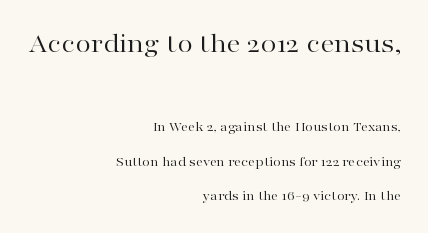
{"serif": "yes", "italic": "no", "bold": "no", "weight": "regular", "width": "wide", "stroke_contrast": "high", "x_height": "medium", "monospaced": "no", "underline": "no", "align": "right", "line_spacing": "loose", "line_spacing_ratio": 2.46, "letter_spacing": "normal", "letter_spacing_em": 0.0, "larger_block": "first", "size_ratio": 2.0, "glyph_px": 28}
